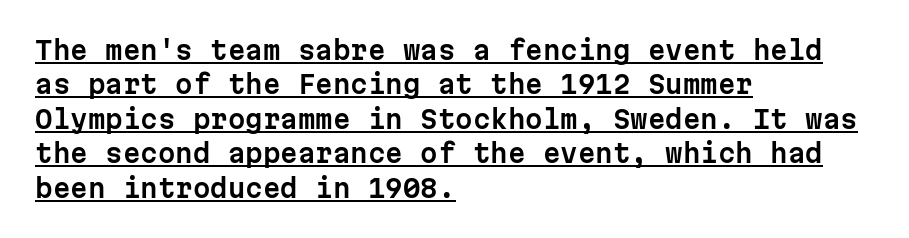
Q: Is the text italic (slanted)? A: No, it is upright.
Q: Is the text underlined? A: Yes.
Q: How is the paragraph aligned? A: Left-aligned.
Q: Is the spacing between letters normal or unusually wide? A: Normal.
Q: Is the spacing between lines tight, normal or loose? A: Normal.
